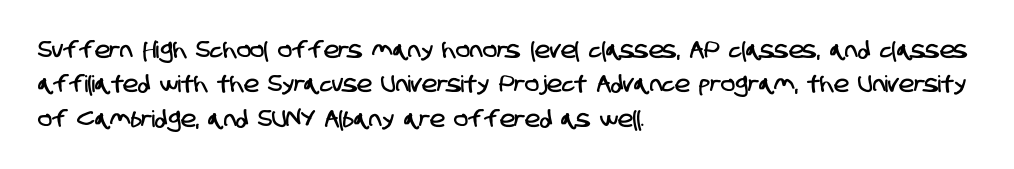
Q: Is the text underlined? A: No.
Q: How is the paragraph aligned? A: Left-aligned.
Q: Is the spacing between letters normal or unusually wide? A: Normal.
Q: Is the spacing between lines tight, normal or loose? A: Normal.
